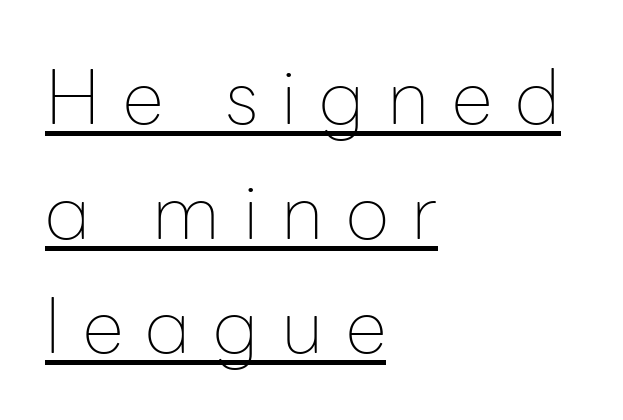
The image shows 75 px thin sans-serif type, upright; set left-aligned, normal line spacing (1.53x), unusually wide letter spacing (+0.3 em), underlined; low stroke contrast and a medium x-height.
